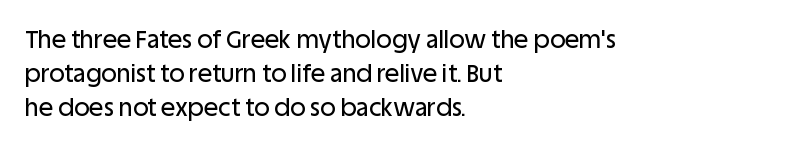
{"italic": "no", "underline": "no", "align": "left", "line_spacing": "normal", "line_spacing_ratio": 1.41, "letter_spacing": "normal", "letter_spacing_em": 0.0, "glyph_px": 24}
